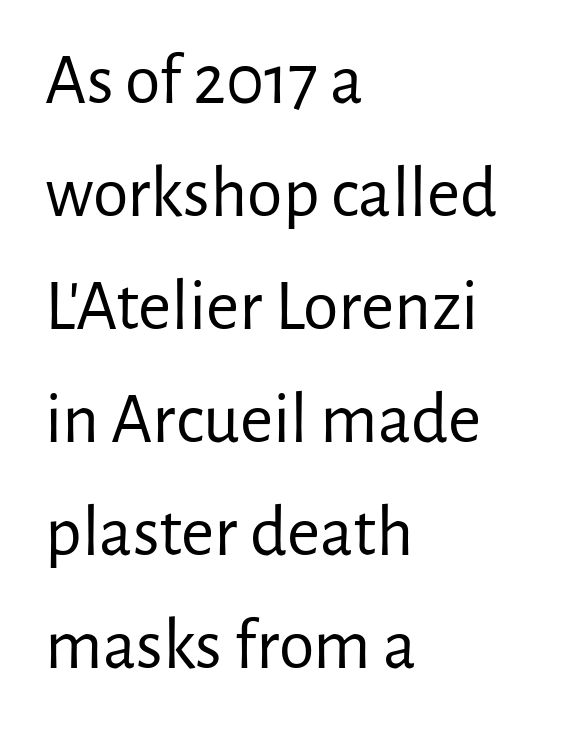
To sum up the face: it is a sans, with no serifs. Heft: none added — not bold. You could call the tracking neutral — neither tight nor loose. You can tell it's not italic because the verticals are truly vertical. The gap between lines stays unmarked. A student would call this left alignment; a typographer would say flush left, rag right.
